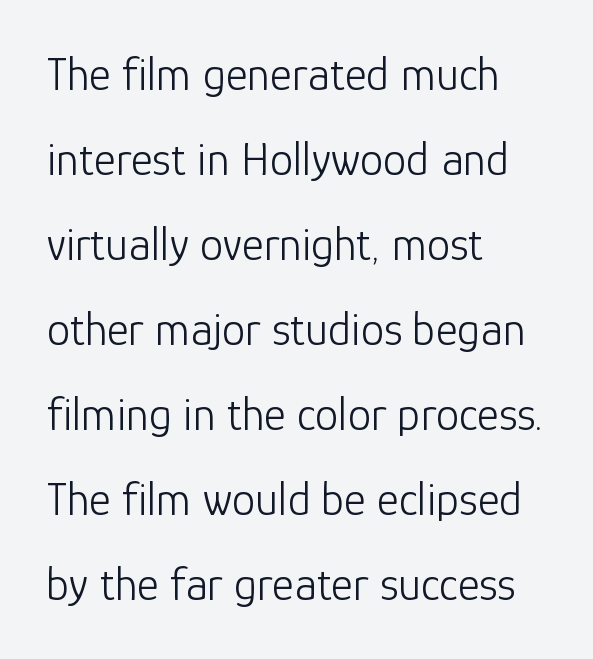
Q: Is the text bold? A: No.
Q: Is the text italic (slanted)? A: No, it is upright.
Q: Is the typeface a serif or a sans-serif typeface? A: Sans-serif.
Q: Is the text underlined? A: No.
Q: How is the paragraph aligned? A: Left-aligned.
Q: Is the spacing between letters normal or unusually wide? A: Normal.
Q: Width (condensed, normal, or wide)? A: Normal.
Q: Stroke contrast? A: Low.
Q: x-height? A: Medium.
Q: Monospaced? A: No.
